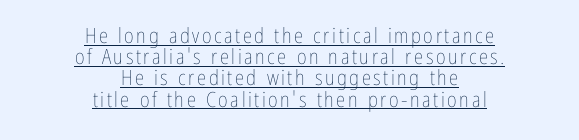
One glance says dense: line gaps are narrower than usual. Is there an underline? Yes — a line sits under the letters. Visually the block forms a symmetrical silhouette, jagged on both flanks. Posture: upright roman.
